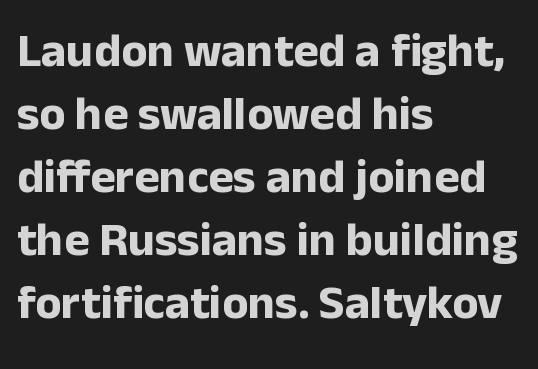
Q: Is the text bold? A: Yes.
Q: Is the text italic (slanted)? A: No, it is upright.
Q: Is the typeface a serif or a sans-serif typeface? A: Sans-serif.
Q: Is the text underlined? A: No.
Q: How is the paragraph aligned? A: Left-aligned.
Q: Is the spacing between letters normal or unusually wide? A: Normal.
Q: Is the spacing between lines tight, normal or loose? A: Normal.
Q: Width (condensed, normal, or wide)? A: Normal.
Q: Stroke contrast? A: Low.
Q: x-height? A: Medium.
Q: Monospaced? A: No.
